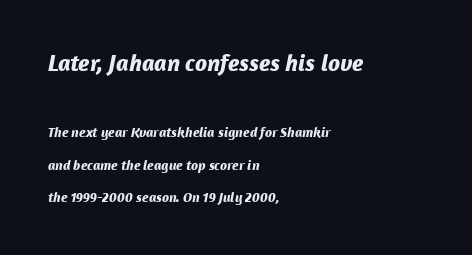
Q: Is the text bold? A: Yes.
Q: Is the text italic (slanted)? A: Yes, it leans right by about 12 degrees.
Q: Is the text underlined? A: No.
Q: How is the paragraph aligned? A: Left-aligned.
Q: Is the spacing between letters normal or unusually wide? A: Normal.
Q: Is the spacing between lines tight, normal or loose? A: Loose.
Q: Which block of text is set in a larger size, the first (top) or the second (bottom)? A: The first (top) one.
